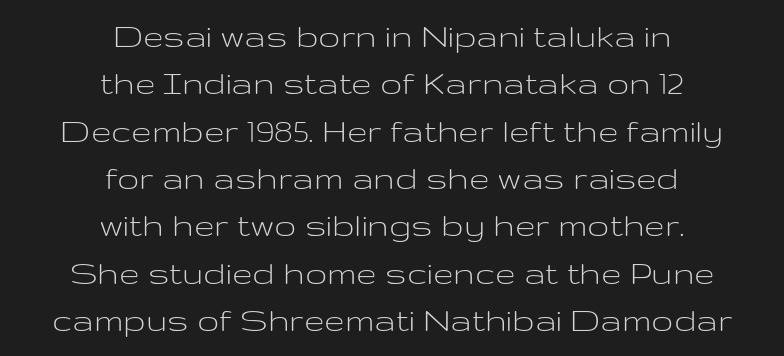
{"serif": "no", "italic": "no", "bold": "no", "weight": "light", "width": "wide", "stroke_contrast": "low", "x_height": "medium", "monospaced": "no", "underline": "no", "align": "center", "line_spacing": "normal", "line_spacing_ratio": 1.28, "letter_spacing": "normal", "letter_spacing_em": 0.0, "glyph_px": 37}
